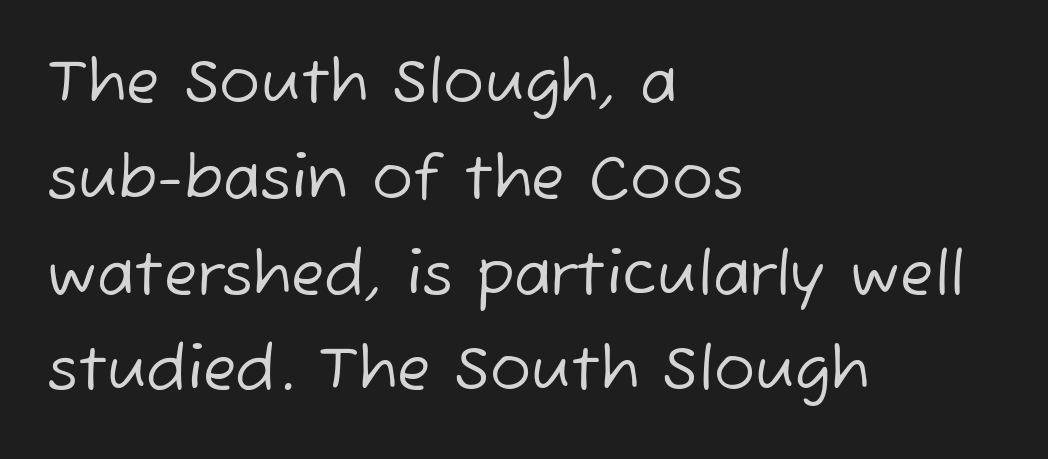
Q: Is the text bold? A: No.
Q: Is the typeface a serif or a sans-serif typeface? A: Sans-serif.
Q: Is the text underlined? A: No.
Q: How is the paragraph aligned? A: Left-aligned.
Q: Is the spacing between letters normal or unusually wide? A: Normal.
Q: Is the spacing between lines tight, normal or loose? A: Normal.
Q: Width (condensed, normal, or wide)? A: Normal.
Q: Stroke contrast? A: Low.
Q: x-height? A: Medium.
Q: Monospaced? A: No.
